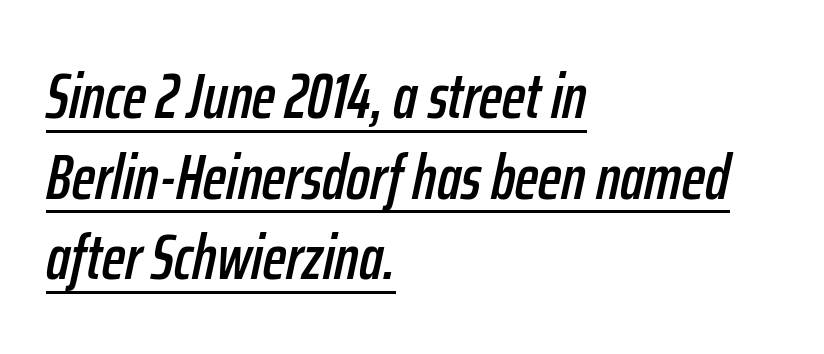
Q: Is the text italic (slanted)? A: Yes, it leans right by about 12 degrees.
Q: Is the text underlined? A: Yes.
Q: How is the paragraph aligned? A: Left-aligned.
Q: Is the spacing between letters normal or unusually wide? A: Normal.
Q: Is the spacing between lines tight, normal or loose? A: Normal.
Q: Width (condensed, normal, or wide)? A: Condensed.
Q: Stroke contrast? A: Low.
Q: x-height? A: Medium.
Q: Monospaced? A: No.
